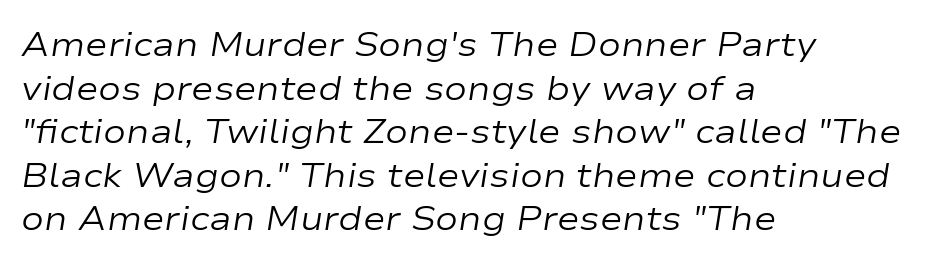
Teacher's note: observe the even left margin — that is flush-left alignment. Words appear dense and cohesive because spacing is normal. Has an underline been added? It has not. A normal amount of white space separates one row of letters from the next. A typesetter would call this proportional, since set widths differ per character.
